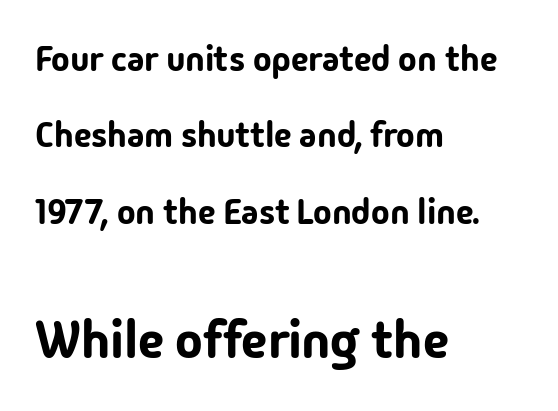
{"serif": "no", "italic": "no", "width": "normal", "stroke_contrast": "low", "x_height": "medium", "monospaced": "no", "underline": "no", "align": "left", "line_spacing": "loose", "line_spacing_ratio": 2.18, "letter_spacing": "normal", "letter_spacing_em": 0.0, "larger_block": "second", "size_ratio": 1.49, "glyph_px": 52}
